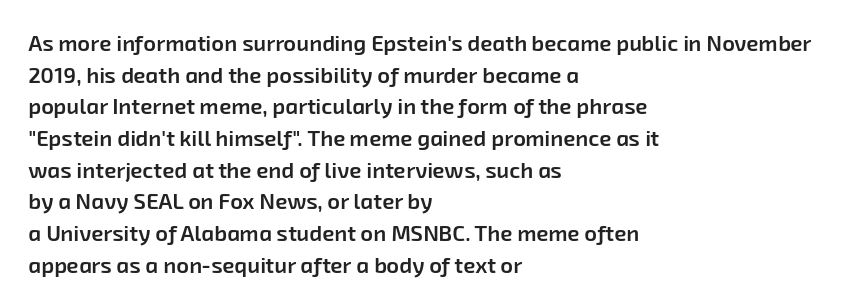
Q: Is the text bold? A: Semi-bold.
Q: Is the text underlined? A: No.
Q: How is the paragraph aligned? A: Left-aligned.
Q: Is the spacing between letters normal or unusually wide? A: Normal.
Q: Is the spacing between lines tight, normal or loose? A: Normal.
